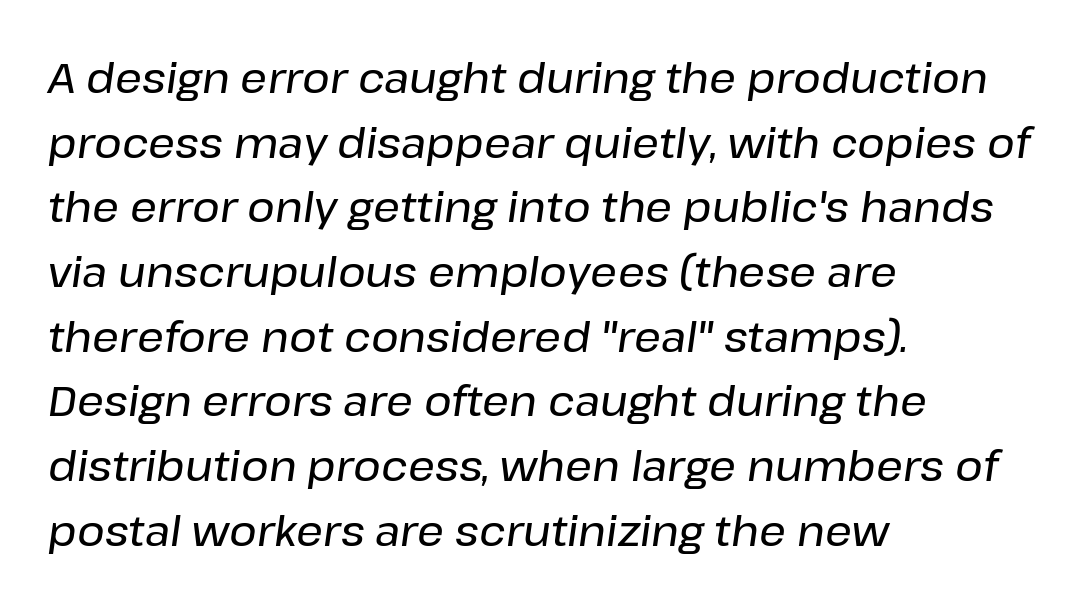
{"italic": "yes", "lean": "right", "slant_degrees": 8, "width": "normal", "stroke_contrast": "low", "x_height": "medium", "monospaced": "no", "underline": "no", "align": "left", "line_spacing": "normal", "line_spacing_ratio": 1.54, "letter_spacing": "normal", "letter_spacing_em": 0.0, "glyph_px": 42}
